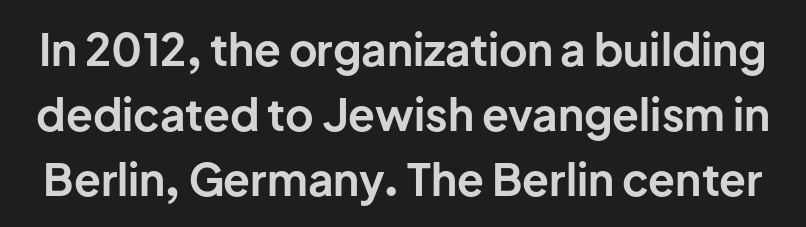
{"serif": "no", "italic": "no", "bold": "yes", "weight": "bold", "width": "normal", "stroke_contrast": "low", "x_height": "medium", "monospaced": "no", "underline": "no", "line_spacing": "normal", "line_spacing_ratio": 1.48, "letter_spacing": "normal", "letter_spacing_em": 0.0, "glyph_px": 44}
